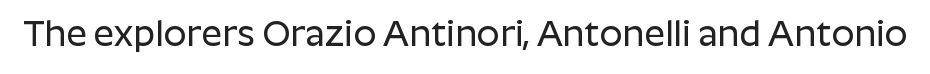
You could not count columns in this text — the font is proportionally spaced. This is roman type, the default non-slanted kind. Short note: letters normally spaced. Clear beneath every line of the passage. Font category for this specimen: sans-serif.
